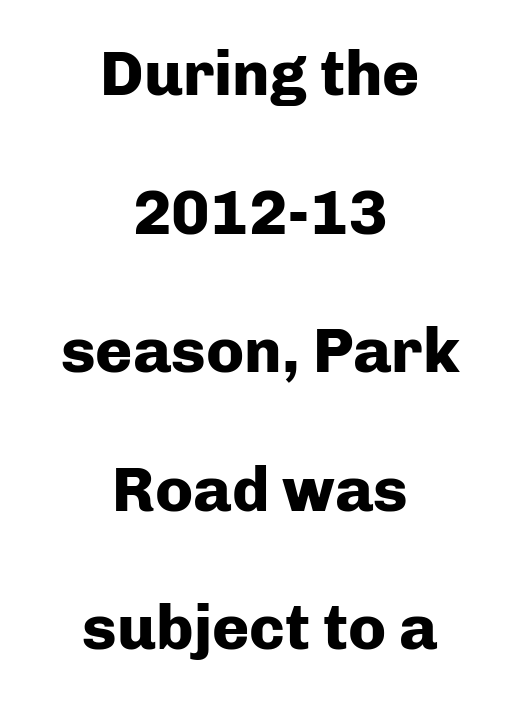
Compared with a flush-left layout, this one balances lines on the center instead. Spacing between characters is what you'd get straight out of the box. The glyphs are unaccompanied by any horizontal stroke below them. Does the lettering tilt? It doesn't — this is upright. Compared with an ordinary text face, these strokes are far heavier — a full bold. The rendering shows plain stroke endings on the letterforms — a sans-serif design.
